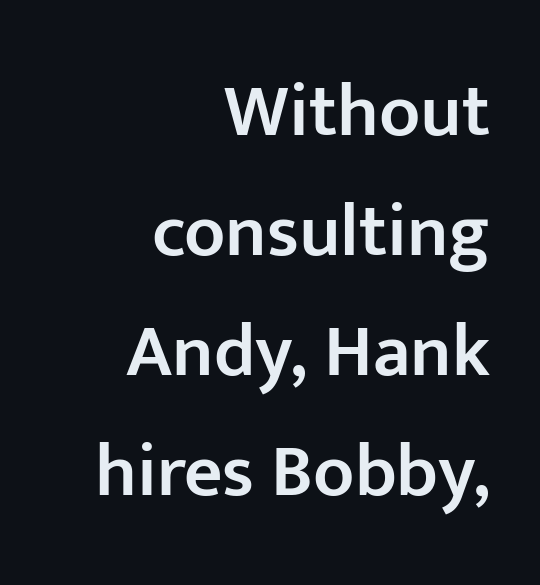
Q: Is the text bold? A: Semi-bold.
Q: Is the text italic (slanted)? A: No, it is upright.
Q: Is the typeface a serif or a sans-serif typeface? A: Sans-serif.
Q: Is the text underlined? A: No.
Q: How is the paragraph aligned? A: Right-aligned.
Q: Is the spacing between letters normal or unusually wide? A: Normal.
Q: Is the spacing between lines tight, normal or loose? A: Normal.
Q: Width (condensed, normal, or wide)? A: Normal.
Q: Stroke contrast? A: Low.
Q: x-height? A: Medium.
Q: Monospaced? A: No.
